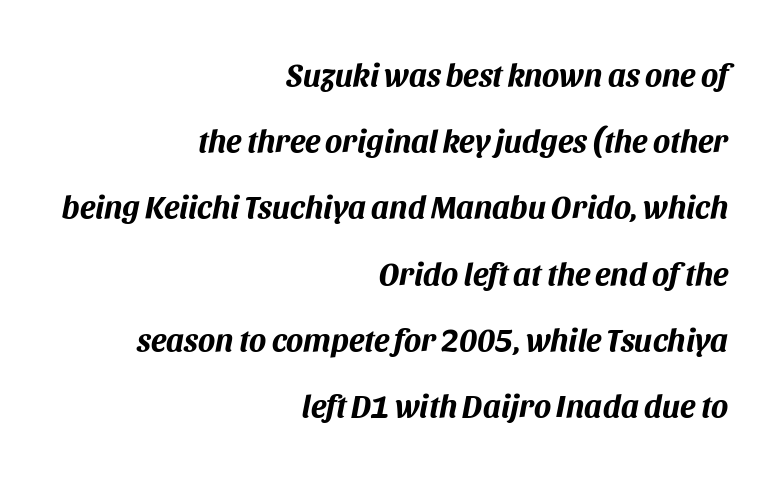
{"italic": "yes", "lean": "right", "slant_degrees": 11, "bold": "yes", "weight": "bold", "width": "normal", "stroke_contrast": "medium", "x_height": "large", "monospaced": "no", "underline": "no", "align": "right", "line_spacing": "loose", "line_spacing_ratio": 2.07, "letter_spacing": "normal", "letter_spacing_em": 0.0, "glyph_px": 32}
